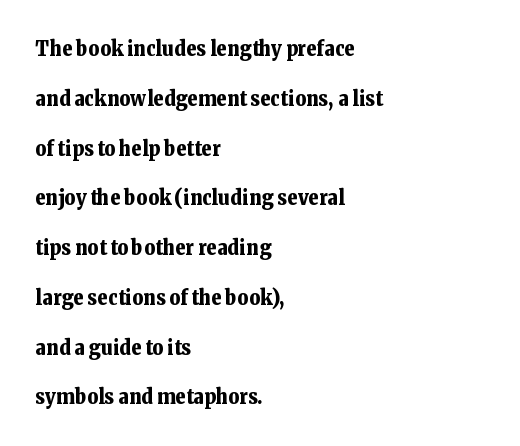
{"italic": "no", "bold": "yes", "underline": "no", "align": "left", "line_spacing": "loose", "line_spacing_ratio": 2.37, "letter_spacing": "normal", "letter_spacing_em": 0.0, "glyph_px": 21}
